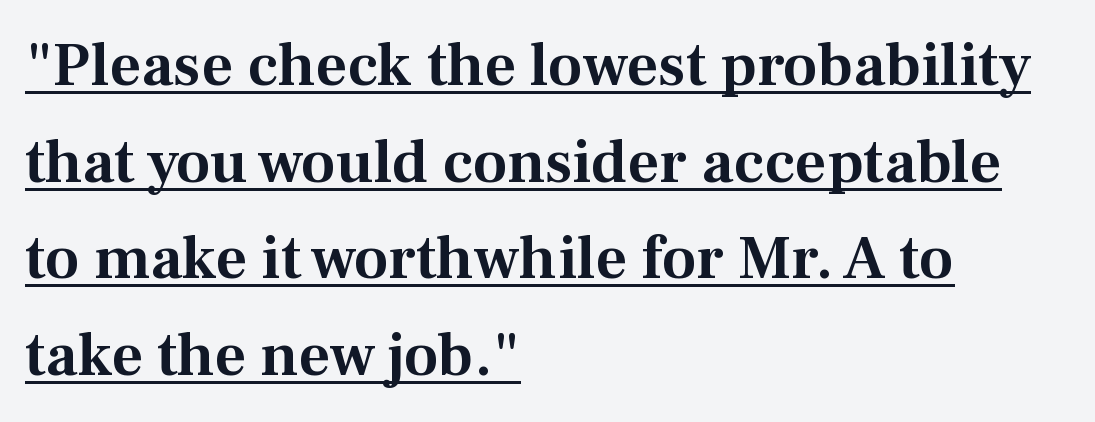
Q: Is the text italic (slanted)? A: No, it is upright.
Q: Is the typeface a serif or a sans-serif typeface? A: Serif.
Q: Is the text underlined? A: Yes.
Q: How is the paragraph aligned? A: Left-aligned.
Q: Is the spacing between letters normal or unusually wide? A: Normal.
Q: Is the spacing between lines tight, normal or loose? A: Normal.
Q: Width (condensed, normal, or wide)? A: Normal.
Q: Stroke contrast? A: Medium.
Q: x-height? A: Medium.
Q: Monospaced? A: No.
